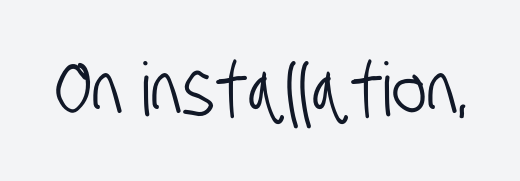
{"serif": "no", "width": "condensed", "stroke_contrast": "low", "x_height": "large", "monospaced": "no", "underline": "no", "letter_spacing": "normal", "letter_spacing_em": 0.0, "glyph_px": 74}
